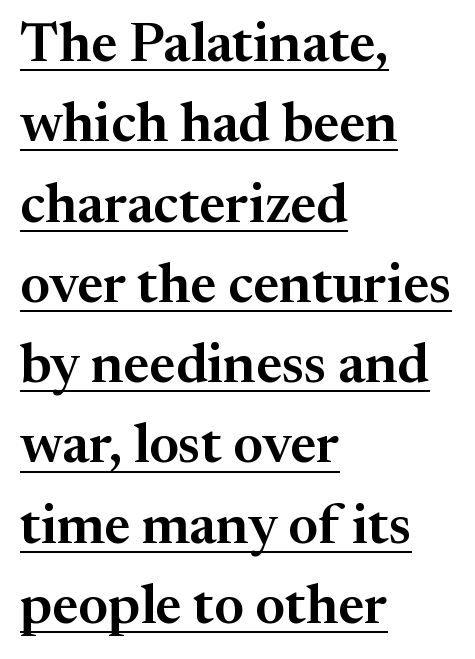
Q: Is the text italic (slanted)? A: No, it is upright.
Q: Is the typeface a serif or a sans-serif typeface? A: Serif.
Q: Is the text underlined? A: Yes.
Q: How is the paragraph aligned? A: Left-aligned.
Q: Is the spacing between letters normal or unusually wide? A: Normal.
Q: Is the spacing between lines tight, normal or loose? A: Normal.
Q: Width (condensed, normal, or wide)? A: Normal.
Q: Stroke contrast? A: Medium.
Q: x-height? A: Medium.
Q: Monospaced? A: No.
